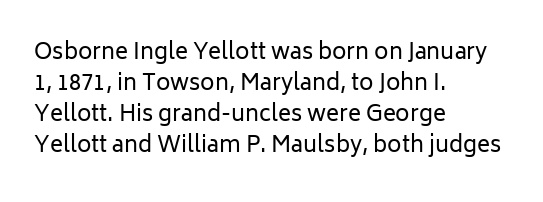
The words here are not underlined. Default kerning and tracking; the words read as compact shapes. The paragraph shown leans on its left margin. Posture: straight, roman, zero tilt. Vertical stems look standard width or narrower in stroke. Vertical spacing — default.
